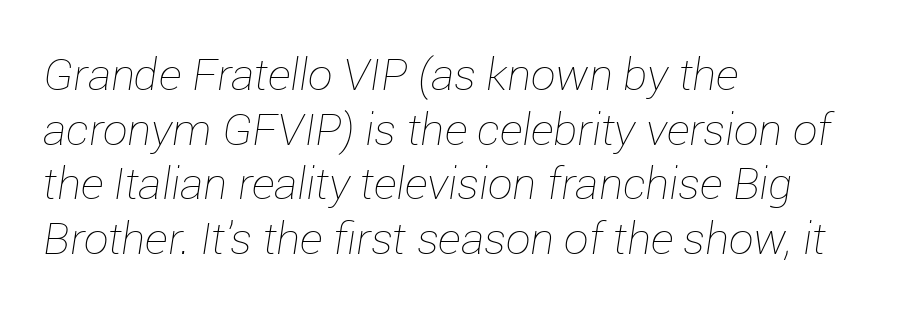
These lines are set flush left with a ragged right edge. The space directly below the letters is spotless. Note the varied advance widths — an 'i' is clearly narrower than an 'm'. A typesetter would call this zero additional tracking. No chunkiness to these letters — they're not bold. You can tell it's italic because the verticals aren't actually vertical.
